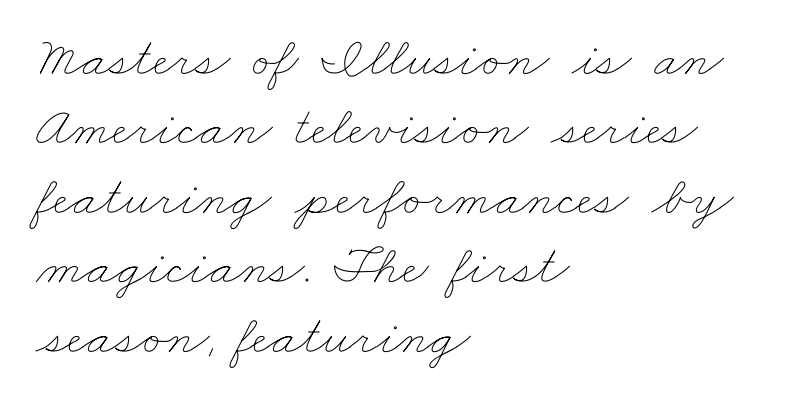
Q: Is the text bold? A: No.
Q: Is the text underlined? A: No.
Q: How is the paragraph aligned? A: Left-aligned.
Q: Is the spacing between letters normal or unusually wide? A: Normal.
Q: Width (condensed, normal, or wide)? A: Wide.
Q: Stroke contrast? A: Low.
Q: x-height? A: Small.
Q: Monospaced? A: No.
